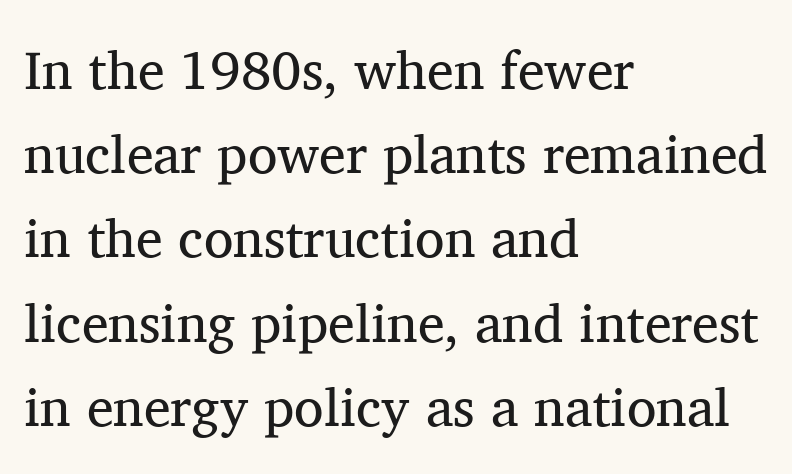
Q: Is the text bold? A: No.
Q: Is the text italic (slanted)? A: No, it is upright.
Q: Is the typeface a serif or a sans-serif typeface? A: Serif.
Q: Is the text underlined? A: No.
Q: How is the paragraph aligned? A: Left-aligned.
Q: Is the spacing between letters normal or unusually wide? A: Normal.
Q: Is the spacing between lines tight, normal or loose? A: Normal.
Q: Width (condensed, normal, or wide)? A: Normal.
Q: Stroke contrast? A: Medium.
Q: x-height? A: Medium.
Q: Monospaced? A: No.
